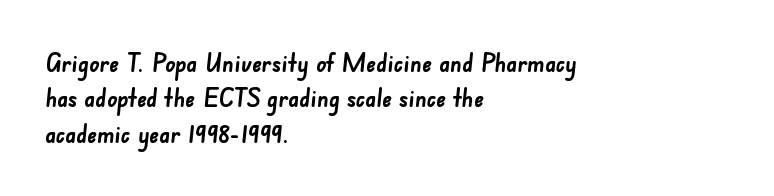
{"bold": "yes", "underline": "no", "align": "left", "line_spacing": "normal", "line_spacing_ratio": 1.42, "letter_spacing": "normal", "letter_spacing_em": 0.0, "glyph_px": 25}
